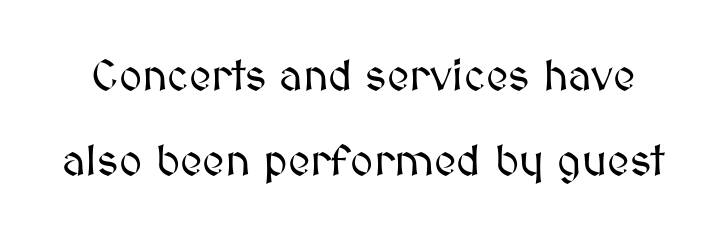
You could fit nearly another row in the gap between these rows. Plain, unruled lines of type. Spacing verdict: proportional, widths tailored to each character. Standard letterfit; no display-style spreading of the glyphs.
